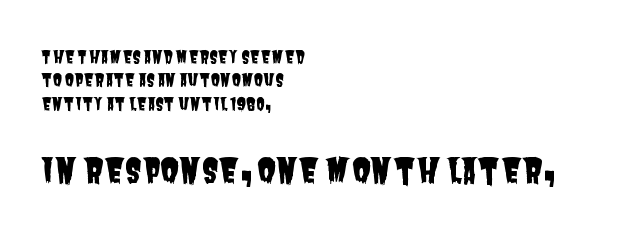
The image shows 34 px condensed sans-serif type; set left-aligned, normal line spacing (1.37x), normal letter spacing, not underlined; the second (bottom) block is 2.0x larger; low stroke contrast and a large x-height.
